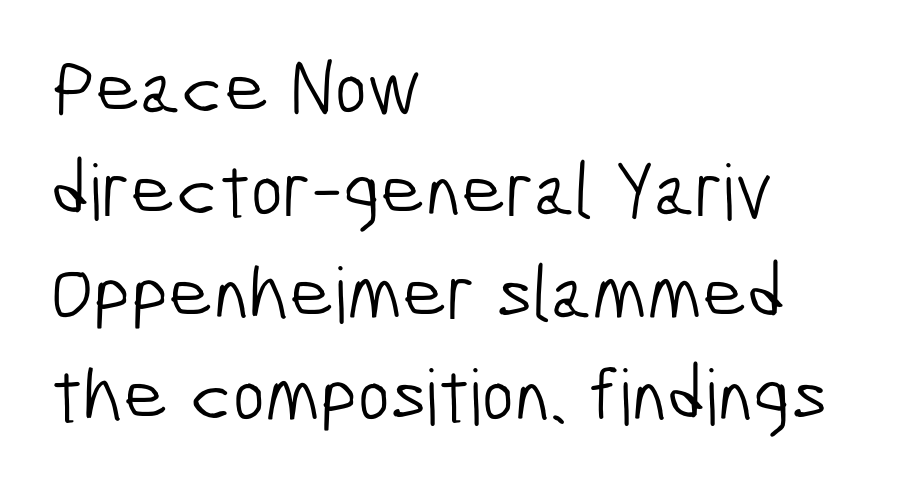
The passage shown is typed in a proportional face where columns would drift. Stroke thickness stays within the range of a standard reading face or lighter. In terms of leading, this rendering sits right in the middle. Check the space under the baseline: it is left empty. Nothing unusual about the tracking: characters are spaced as the font intends.
